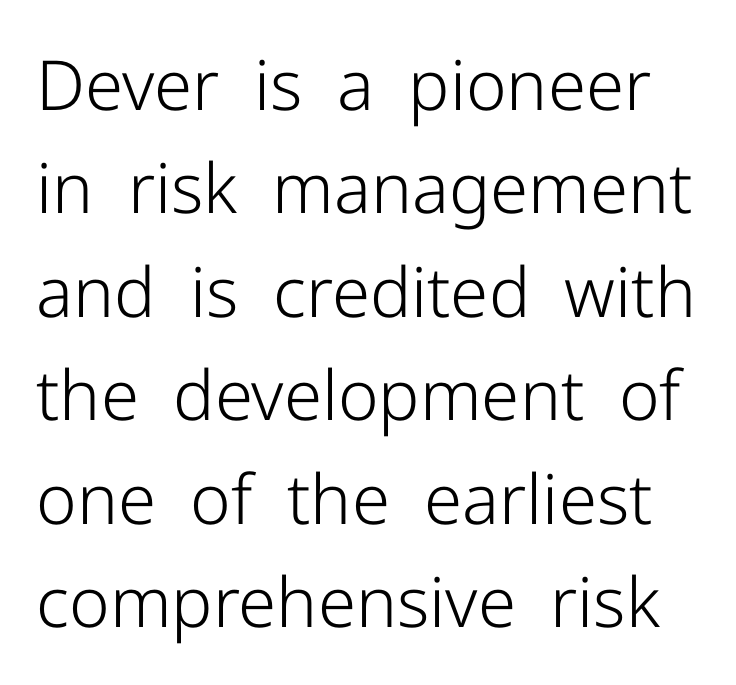
Q: Is the text bold? A: No.
Q: Is the text italic (slanted)? A: No, it is upright.
Q: Is the typeface a serif or a sans-serif typeface? A: Sans-serif.
Q: Is the text underlined? A: No.
Q: Is the spacing between letters normal or unusually wide? A: Normal.
Q: Is the spacing between lines tight, normal or loose? A: Normal.
Q: Width (condensed, normal, or wide)? A: Normal.
Q: Stroke contrast? A: Low.
Q: x-height? A: Medium.
Q: Monospaced? A: No.
